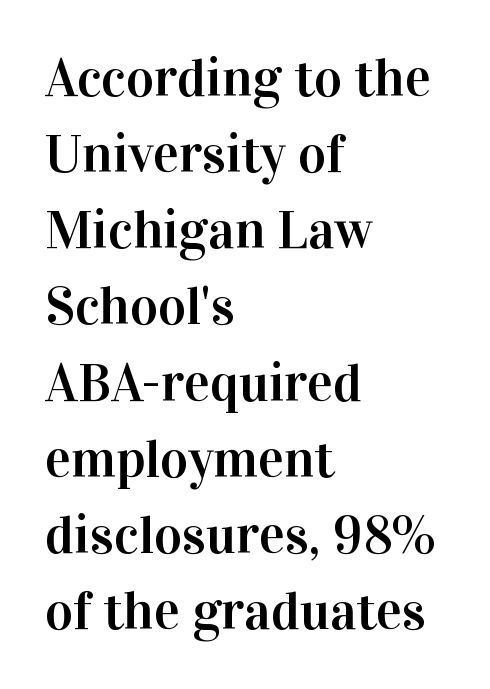
The image shows 54 px serif type, upright; set left-aligned, normal line spacing (1.41x), normal letter spacing, not underlined; high stroke contrast and a medium x-height.
